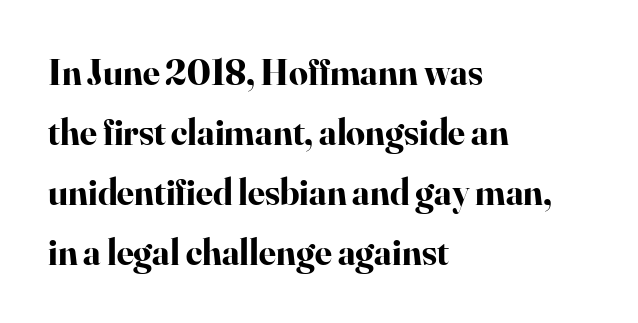
Regarding leading, the lines here are spaced in the standard way. The rendering uses natural spacing where letterforms have individual widths. Font category for this specimen: serif. A typesetter would mark this as roman, not italic. The space beneath each line is pristine and unruled.
